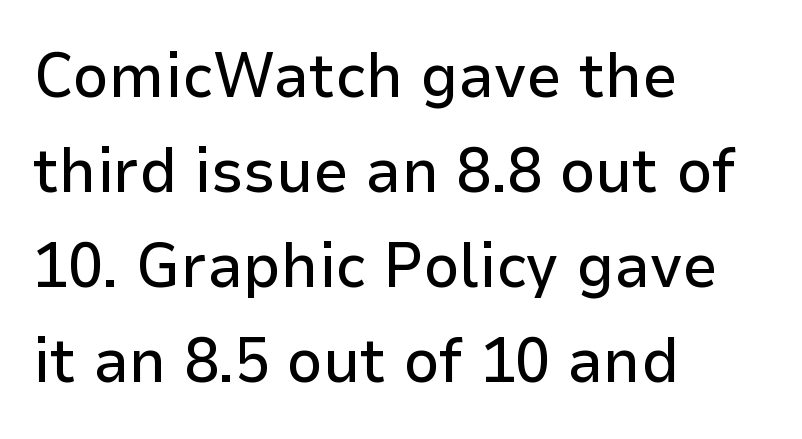
The image shows 63 px sans-serif type, upright; set left-aligned, normal line spacing (1.51x), normal letter spacing, not underlined; low stroke contrast and a medium x-height.
